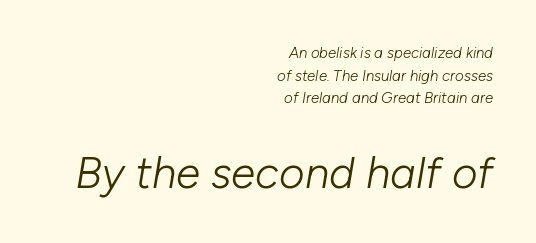
The letters are slanted; this is an italic face. Leading: standard. The type is set solid horizontally, with unmodified tracking. Lines of text with bare space underneath. The characters are drawn with everyday or finer stroke widths.
